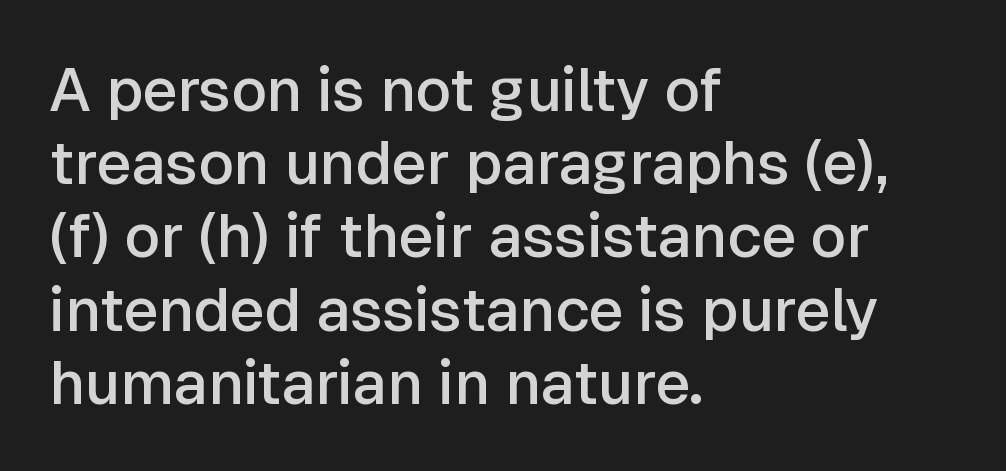
{"serif": "no", "italic": "no", "bold": "semi", "weight": "semibold", "width": "normal", "stroke_contrast": "low", "x_height": "medium", "monospaced": "no", "underline": "no", "align": "left", "line_spacing_ratio": 1.2, "letter_spacing": "normal", "letter_spacing_em": 0.0, "glyph_px": 61}
